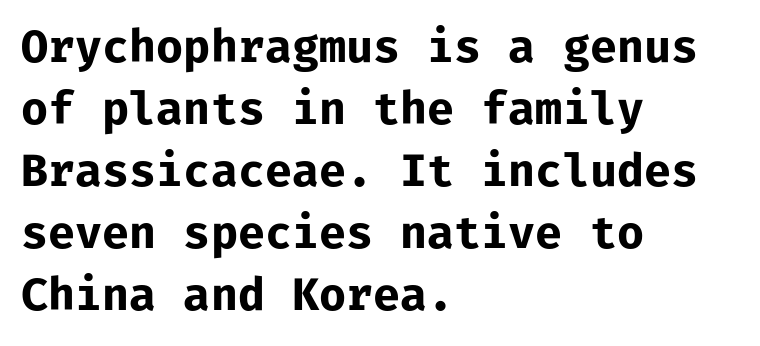
The face used here is monospaced, like something from a code editor. Stroke terminals: plain, sans-serif. No italicization has been applied; the sample stays upright. This rendering uses left alignment, leaving the right contour irregular. A typesetter would call this zero additional tracking. In terms of leading, this rendering sits right in the middle.
